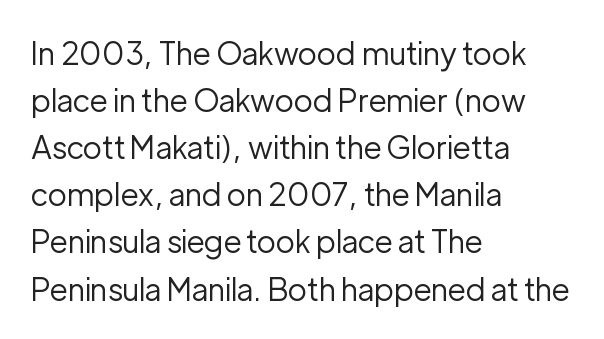
The image shows 31 px regular-weight sans-serif type, upright; set left-aligned, normal line spacing (1.52x), normal letter spacing, not underlined; low stroke contrast and a medium x-height.
